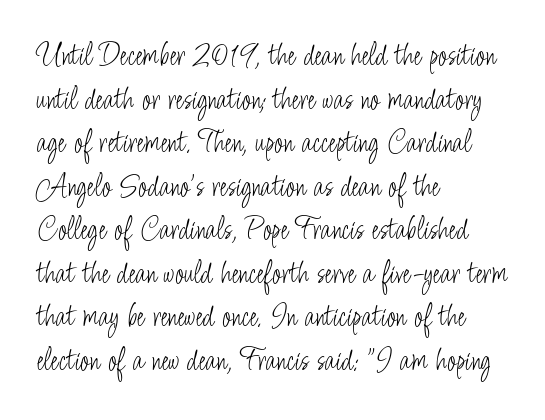
Decoration check: the copy has no underline. The rendering uses a moderate line-height, typical for paragraphs. Character widths vary here, with narrow letters taking less room than wide ones. The rendering keeps characters at their native spacing.
